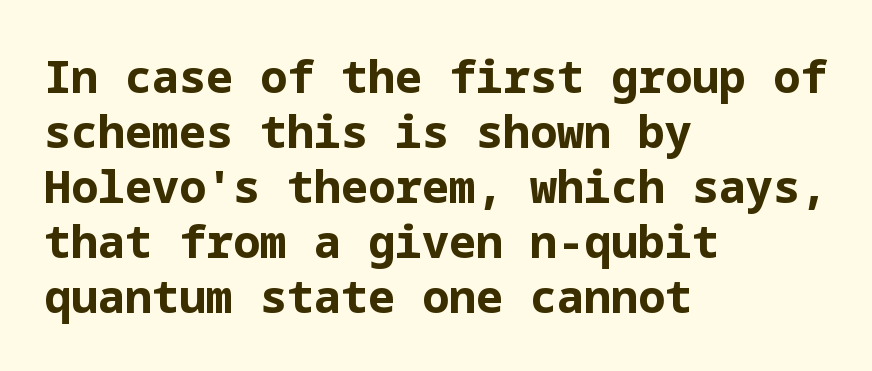
Q: Is the text bold? A: Yes.
Q: Is the text italic (slanted)? A: No, it is upright.
Q: Is the typeface a serif or a sans-serif typeface? A: Sans-serif.
Q: Is the text underlined? A: No.
Q: How is the paragraph aligned? A: Left-aligned.
Q: Is the spacing between letters normal or unusually wide? A: Normal.
Q: Width (condensed, normal, or wide)? A: Normal.
Q: Stroke contrast? A: Low.
Q: x-height? A: Medium.
